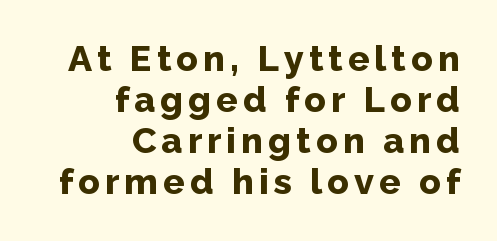
Q: Is the text bold? A: Yes.
Q: Is the text italic (slanted)? A: No, it is upright.
Q: Is the typeface a serif or a sans-serif typeface? A: Sans-serif.
Q: Is the text underlined? A: No.
Q: How is the paragraph aligned? A: Right-aligned.
Q: Is the spacing between lines tight, normal or loose? A: Tight.
Q: Width (condensed, normal, or wide)? A: Normal.
Q: Stroke contrast? A: Low.
Q: x-height? A: Medium.
Q: Monospaced? A: No.
